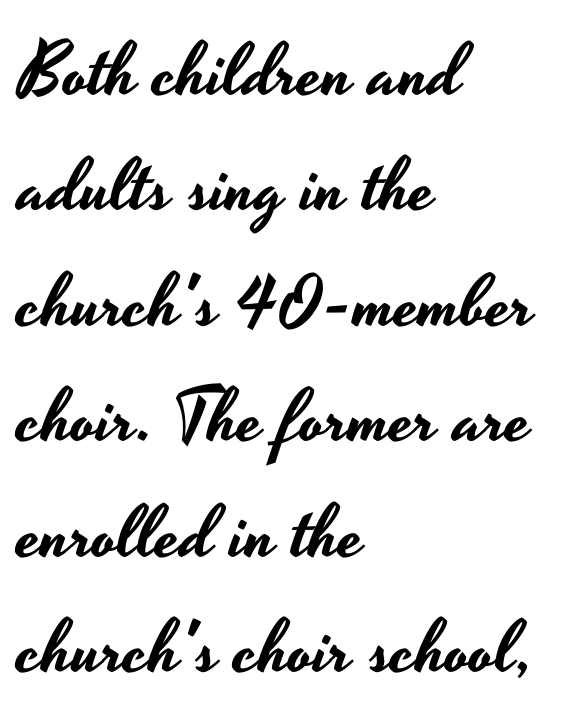
Q: Is the text italic (slanted)? A: Yes.
Q: Is the typeface a serif or a sans-serif typeface? A: Sans-serif.
Q: Is the text underlined? A: No.
Q: How is the paragraph aligned? A: Left-aligned.
Q: Is the spacing between letters normal or unusually wide? A: Normal.
Q: Is the spacing between lines tight, normal or loose? A: Normal.
Q: Width (condensed, normal, or wide)? A: Wide.
Q: Stroke contrast? A: Low.
Q: x-height? A: Small.
Q: Monospaced? A: No.
